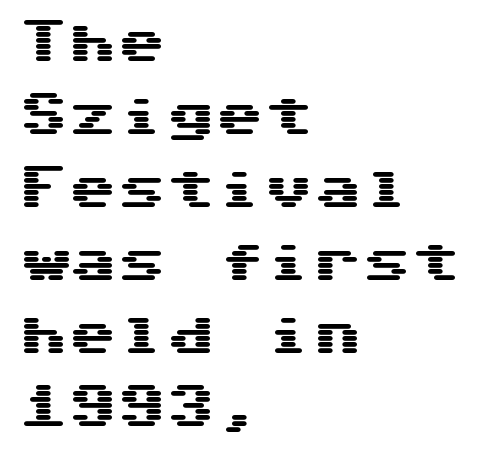
The image shows 49 px wide sans-serif type, upright, monospaced; set left-aligned, normal line spacing (1.49x), normal letter spacing, not underlined; medium stroke contrast and a medium x-height.
